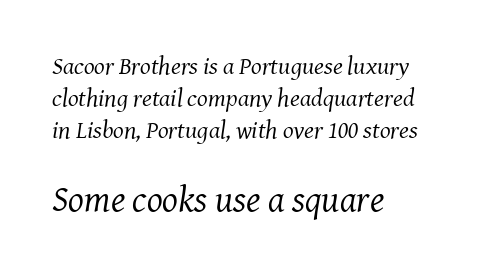
Q: Is the text bold? A: No.
Q: Is the text italic (slanted)? A: Yes, it leans right by about 8 degrees.
Q: Is the typeface a serif or a sans-serif typeface? A: Serif.
Q: Is the text underlined? A: No.
Q: How is the paragraph aligned? A: Left-aligned.
Q: Is the spacing between letters normal or unusually wide? A: Normal.
Q: Is the spacing between lines tight, normal or loose? A: Normal.
Q: Which block of text is set in a larger size, the first (top) or the second (bottom)? A: The second (bottom) one.
Q: Width (condensed, normal, or wide)? A: Normal.
Q: Stroke contrast? A: Medium.
Q: x-height? A: Medium.
Q: Monospaced? A: No.
